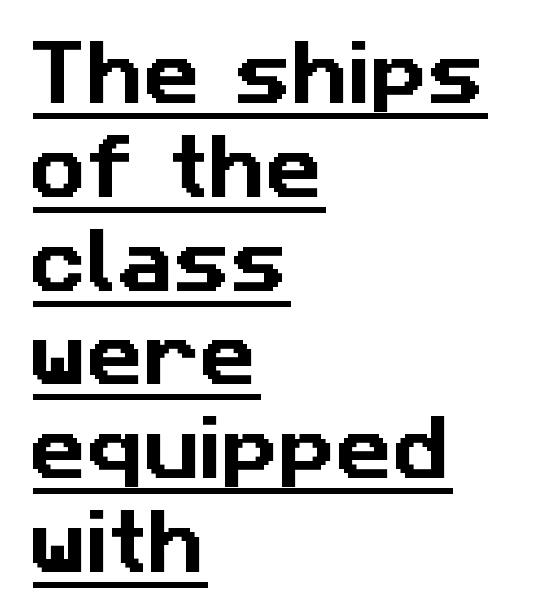
This sample has the flowing, uneven cadence of proportional lettering. Spacing between characters is what you'd get straight out of the box. This sample carries an underscore along the baseline area. Quick note: interline space is typical. Does the copy run flush right? No — it runs flush left.
